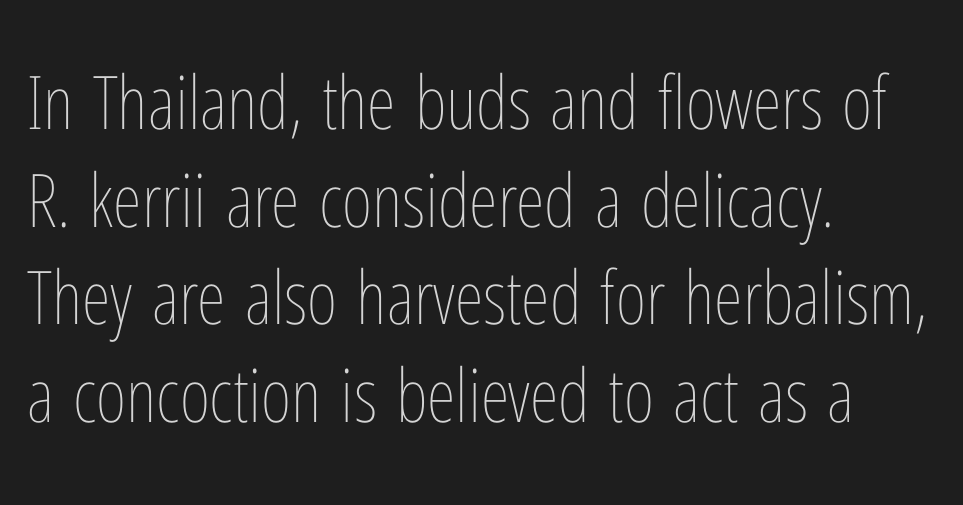
Q: Is the text bold? A: No.
Q: Is the text italic (slanted)? A: No, it is upright.
Q: Is the text underlined? A: No.
Q: How is the paragraph aligned? A: Left-aligned.
Q: Is the spacing between letters normal or unusually wide? A: Normal.
Q: Is the spacing between lines tight, normal or loose? A: Normal.
Q: Width (condensed, normal, or wide)? A: Condensed.
Q: Stroke contrast? A: Low.
Q: x-height? A: Medium.
Q: Monospaced? A: No.
